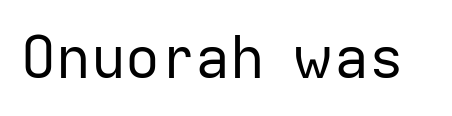
Compared with a typical body face, this is equally light or lighter still. Each letter keeps its own natural width here, so spacing adapts to shape. A typesetter would mark this as roman, not italic. I'd call this a sans setting — the letters go barefoot. Honestly, the letter spacing is just normal — you wouldn't notice it.
